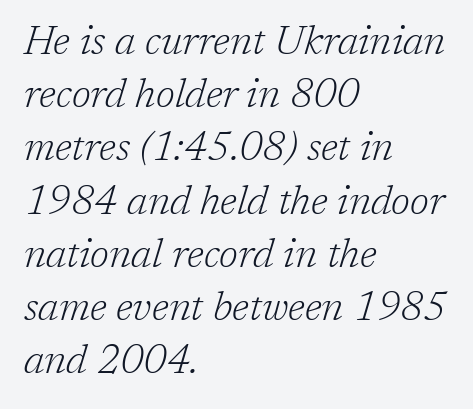
The passage shown has conventional tracking throughout. Which margin do the lines hug? The left one — the right edge is uneven. Quick note: underline off. The font family rendered here belongs to the serif group. Slant detected: the letters are inclined.
